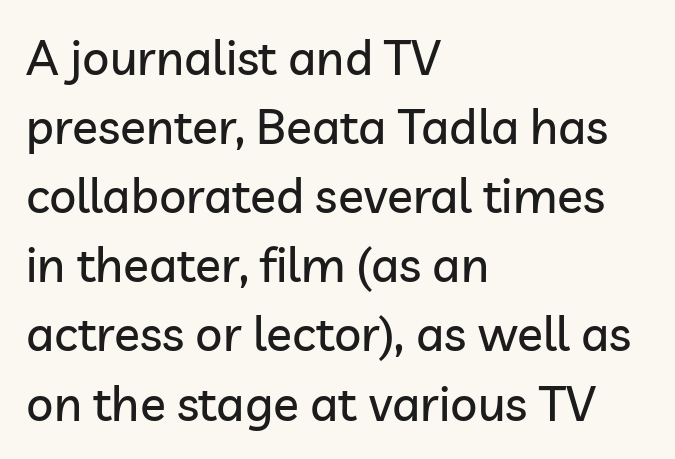
The image shows 48 px sans-serif type, upright; set left-aligned, normal line spacing (1.44x), normal letter spacing, not underlined; low stroke contrast and a medium x-height.
